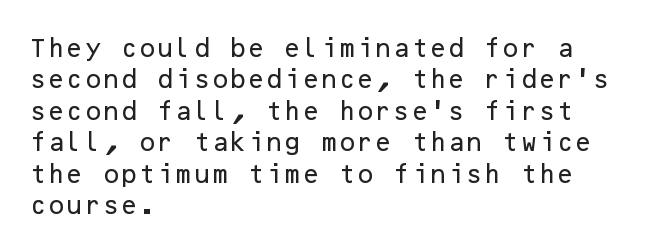
{"italic": "no", "underline": "no", "align": "left", "line_spacing": "normal", "line_spacing_ratio": 1.5, "letter_spacing": "normal", "letter_spacing_em": 0.0, "glyph_px": 21}
